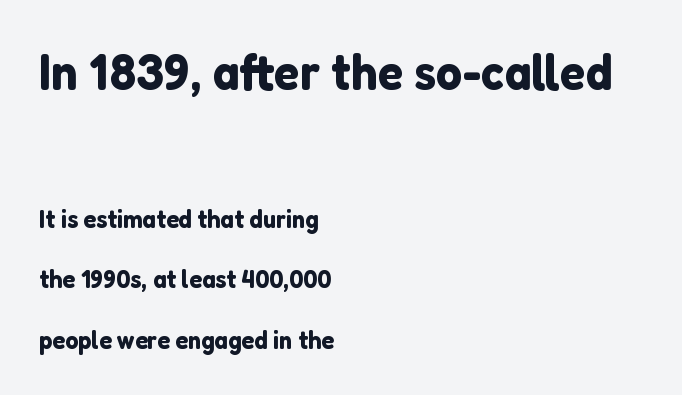
The horizontal fit of the characters is conventional and even. Observe the absence of serifs on each vertical stroke in this sample. A typesetter would call this proportional, since set widths differ per character. The earlier block is typeset at a bigger size than the later block. Posture: vertical. If you measured baseline to baseline, you'd find a long distance.
